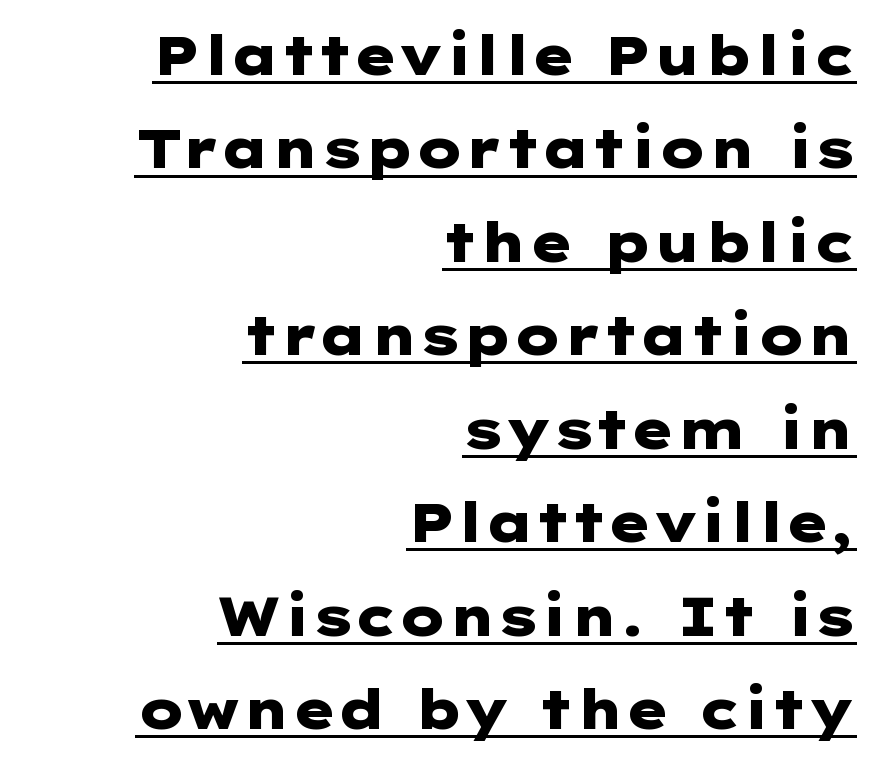
Q: Is the text bold? A: Yes.
Q: Is the text italic (slanted)? A: No, it is upright.
Q: Is the typeface a serif or a sans-serif typeface? A: Sans-serif.
Q: Is the text underlined? A: Yes.
Q: How is the paragraph aligned? A: Right-aligned.
Q: Is the spacing between letters normal or unusually wide? A: Normal.
Q: Width (condensed, normal, or wide)? A: Wide.
Q: Stroke contrast? A: Low.
Q: x-height? A: Medium.
